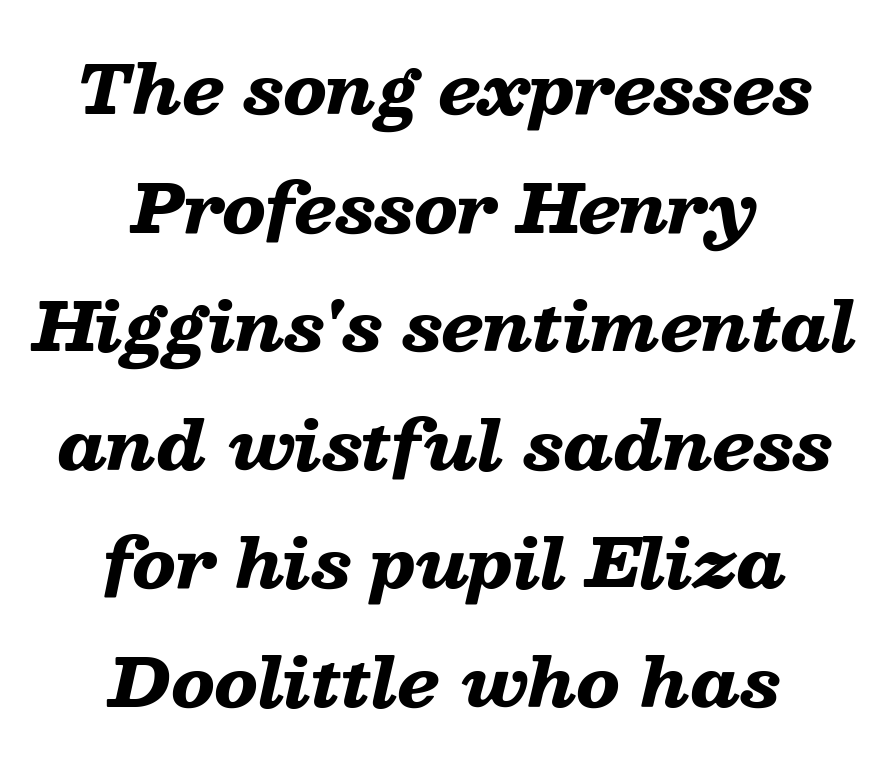
{"italic": "yes", "lean": "right", "slant_degrees": 13, "bold": "yes", "weight": "heavy", "width": "wide", "stroke_contrast": "low", "x_height": "medium", "monospaced": "no", "underline": "no", "align": "center", "line_spacing_ratio": 1.77, "letter_spacing": "normal", "letter_spacing_em": 0.0, "glyph_px": 67}
